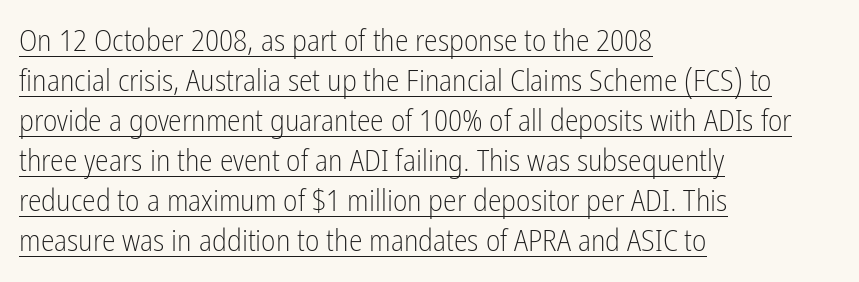
The image shows 31 px light, condensed sans-serif type, upright; set left-aligned, normal line spacing (1.29x), normal letter spacing, underlined; low stroke contrast and a medium x-height.
